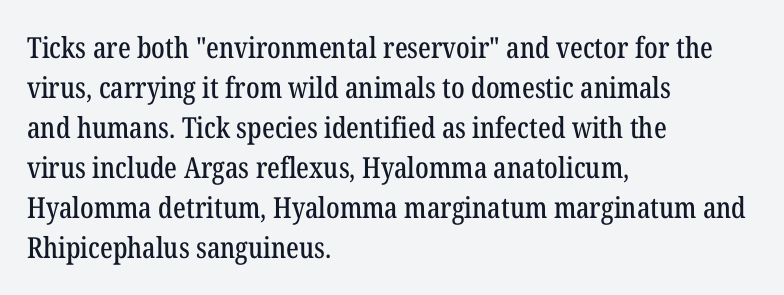
The image shows 29 px condensed serif type, upright; set left-aligned, normal line spacing (1.38x), normal letter spacing, not underlined; low stroke contrast and a medium x-height.
